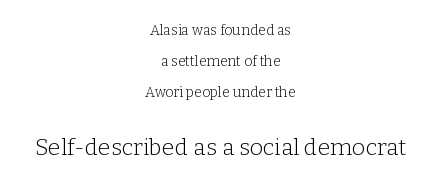
Q: Is the text bold? A: No.
Q: Is the text italic (slanted)? A: No, it is upright.
Q: Is the text underlined? A: No.
Q: How is the paragraph aligned? A: Centered.
Q: Is the spacing between letters normal or unusually wide? A: Normal.
Q: Is the spacing between lines tight, normal or loose? A: Loose.
Q: Which block of text is set in a larger size, the first (top) or the second (bottom)? A: The second (bottom) one.
